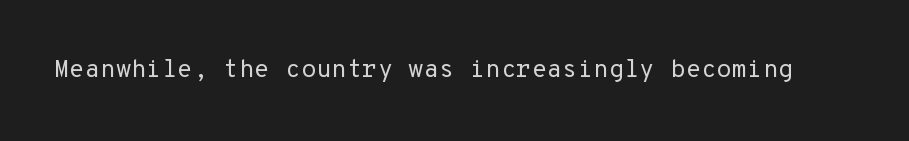
Q: Is the text bold? A: No.
Q: Is the text italic (slanted)? A: No, it is upright.
Q: Is the text underlined? A: No.
Q: Is the spacing between letters normal or unusually wide? A: Normal.
